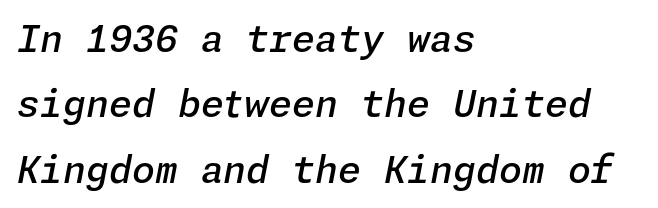
Q: Is the text bold? A: Semi-bold.
Q: Is the text italic (slanted)? A: Yes, it leans right by about 11 degrees.
Q: Is the text underlined? A: No.
Q: How is the paragraph aligned? A: Left-aligned.
Q: Is the spacing between letters normal or unusually wide? A: Normal.
Q: Width (condensed, normal, or wide)? A: Normal.
Q: Stroke contrast? A: Low.
Q: x-height? A: Medium.
